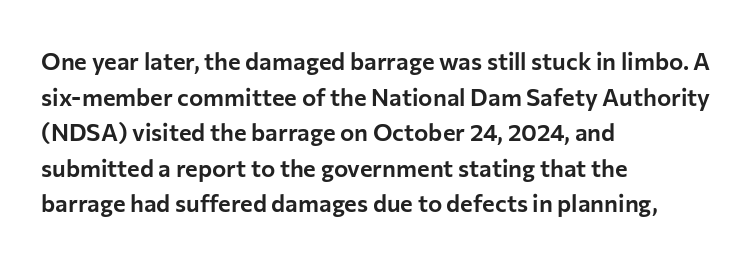
The lettering holds an erect, upright posture throughout. Inter-character spacing is left at the font's built-in metrics. The glyphs are unaccompanied by any horizontal stroke below them. Horizontal alignment here is leftward, the default for most running prose. Is there much room between lines? A standard amount, neither cramped nor airy.
